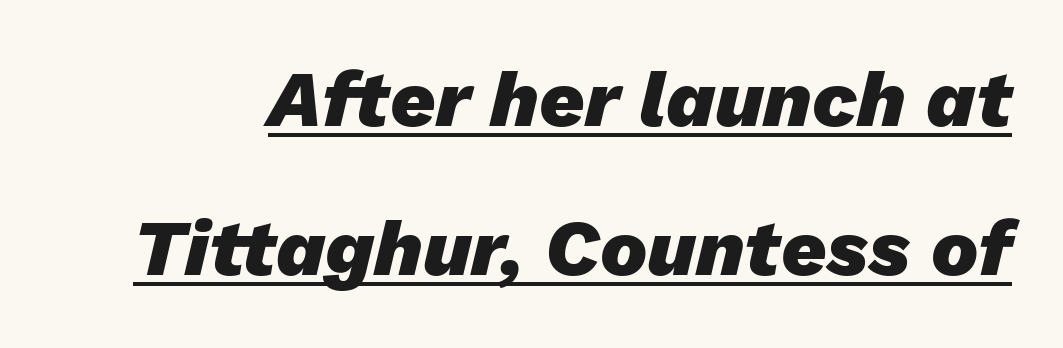
The image shows 79 px heavy type, italic (leaning right); set line spacing 1.89x, normal letter spacing, underlined; low stroke contrast and a medium x-height.
